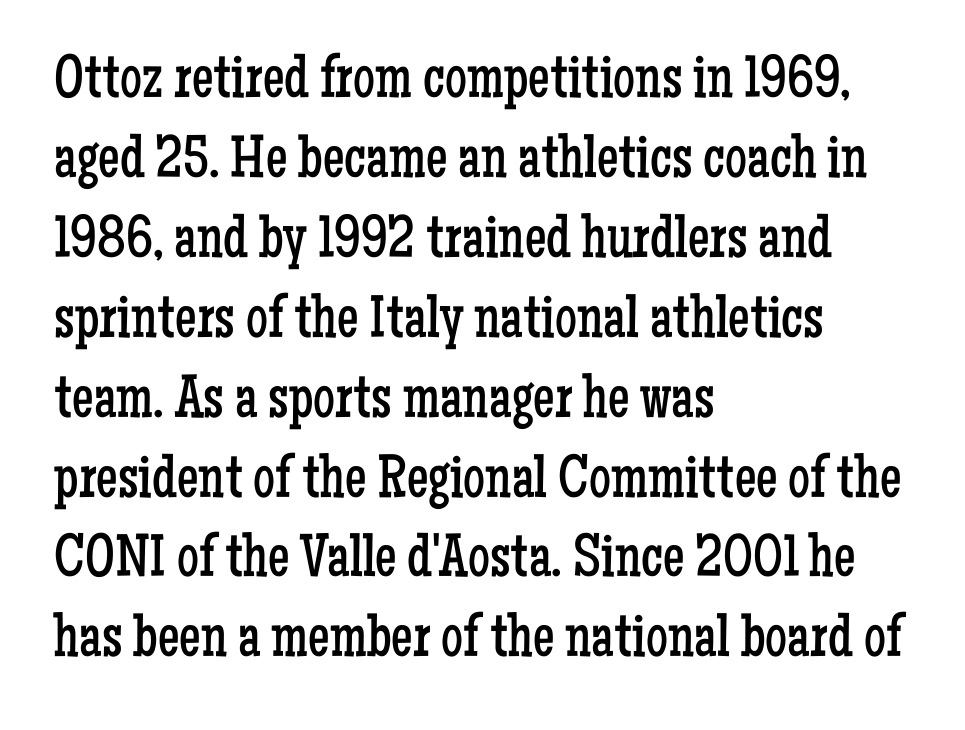
{"serif": "yes", "italic": "no", "bold": "no", "weight": "regular", "width": "condensed", "stroke_contrast": "low", "x_height": "medium", "monospaced": "no", "underline": "no", "align": "left", "line_spacing": "normal", "line_spacing_ratio": 1.31, "letter_spacing": "normal", "letter_spacing_em": 0.0, "glyph_px": 61}
